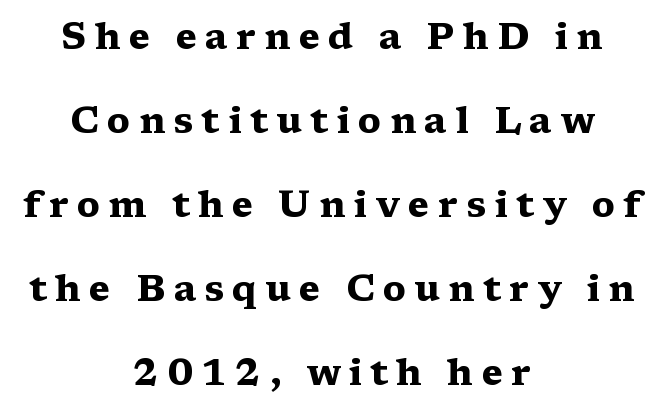
Q: Is the text bold? A: Yes.
Q: Is the text italic (slanted)? A: No, it is upright.
Q: Is the typeface a serif or a sans-serif typeface? A: Serif.
Q: Is the text underlined? A: No.
Q: How is the paragraph aligned? A: Centered.
Q: Is the spacing between letters normal or unusually wide? A: Unusually wide.
Q: Is the spacing between lines tight, normal or loose? A: Loose.
Q: Width (condensed, normal, or wide)? A: Wide.
Q: Stroke contrast? A: Medium.
Q: x-height? A: Medium.
Q: Monospaced? A: No.
